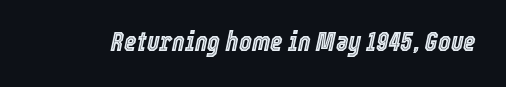
In terms of letterspacing, this is plain default setting. The glyphs are unaccompanied by any horizontal stroke below them. The text carries the slant typical of an italic or oblique font.
